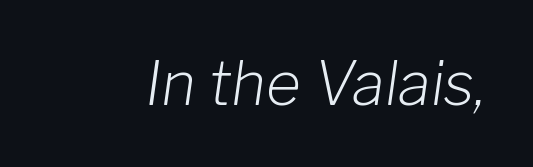
{"italic": "yes", "lean": "right", "slant_degrees": 8, "bold": "no", "weight": "light", "width": "normal", "stroke_contrast": "low", "x_height": "medium", "monospaced": "no", "underline": "no", "letter_spacing": "normal", "letter_spacing_em": 0.0, "glyph_px": 60}
